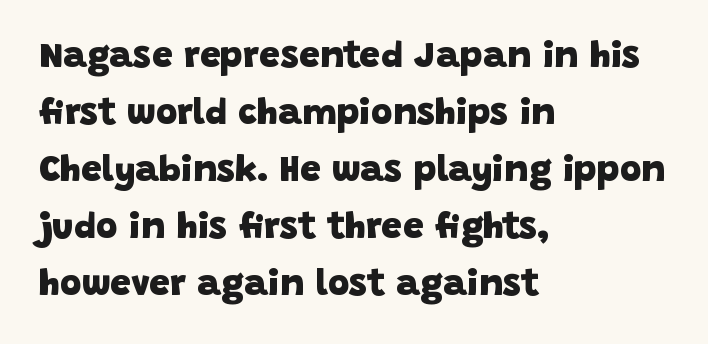
The image shows 37 px heavy sans-serif type; set left-aligned, normal line spacing (1.54x), normal letter spacing, not underlined; low stroke contrast and a large x-height.
